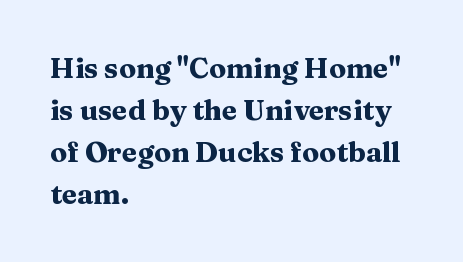
Words float on clear page, feet unadorned. Varying glyph widths throughout — classic text-font behaviour. The font's upright variant was chosen for this text. Every row of glyphs begins at an identical x-position on the left. Compared with typical body copy, the letter spacing here is the same. Typographically, this falls in the serif category.
